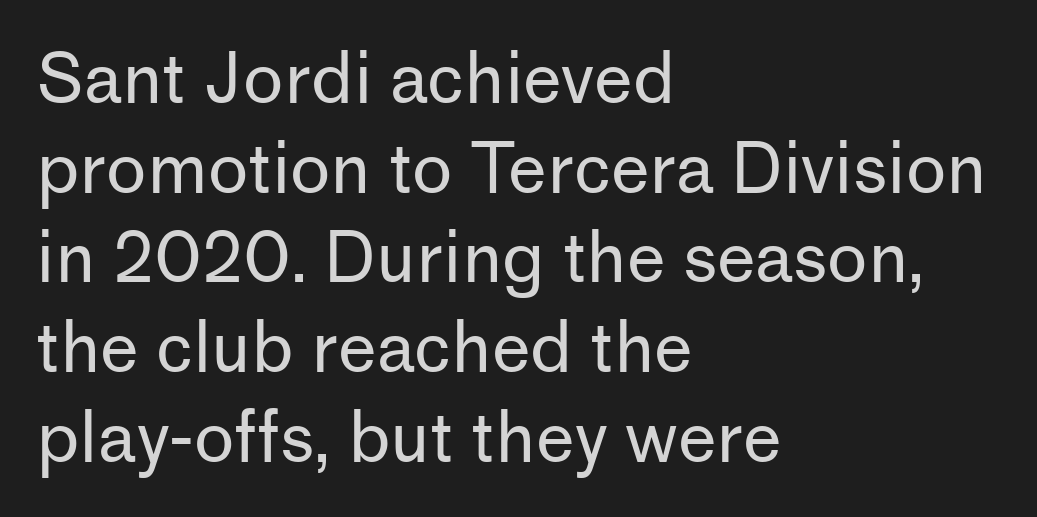
The image shows 69 px regular-weight sans-serif type, upright; set left-aligned, normal line spacing (1.3x), normal letter spacing, not underlined; low stroke contrast and a medium x-height.
